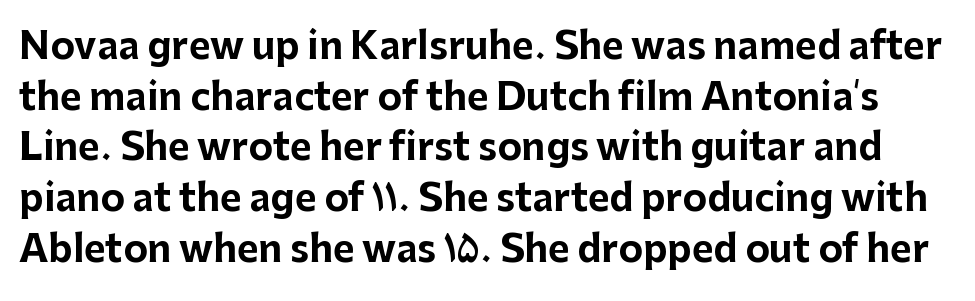
The image shows 37 px bold sans-serif type, upright; set normal line spacing (1.37x), normal letter spacing, not underlined; low stroke contrast and a medium x-height.
